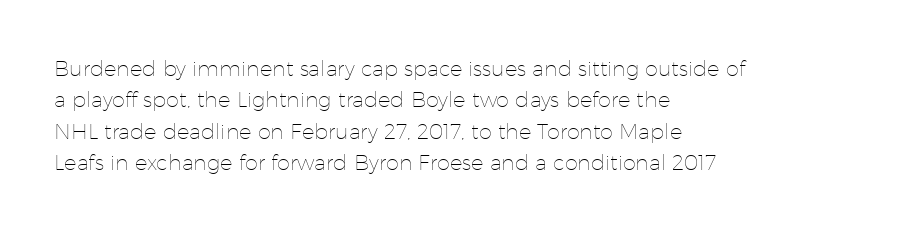
The image shows 21 px text type, upright; set left-aligned, normal line spacing (1.5x), normal letter spacing, not underlined.
